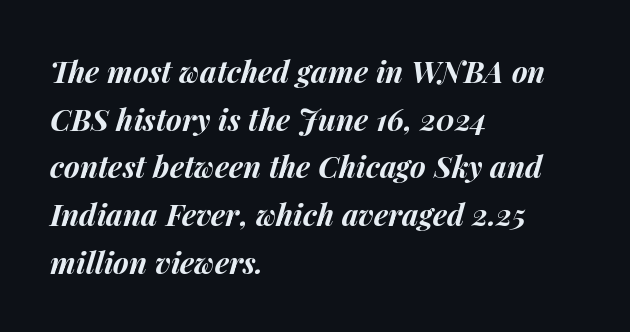
{"italic": "yes", "lean": "right", "slant_degrees": 14, "bold": "yes", "weight": "bold", "width": "normal", "stroke_contrast": "medium", "x_height": "medium", "monospaced": "no", "underline": "no", "align": "left", "line_spacing": "normal", "line_spacing_ratio": 1.59, "letter_spacing": "normal", "letter_spacing_em": 0.0, "glyph_px": 30}
